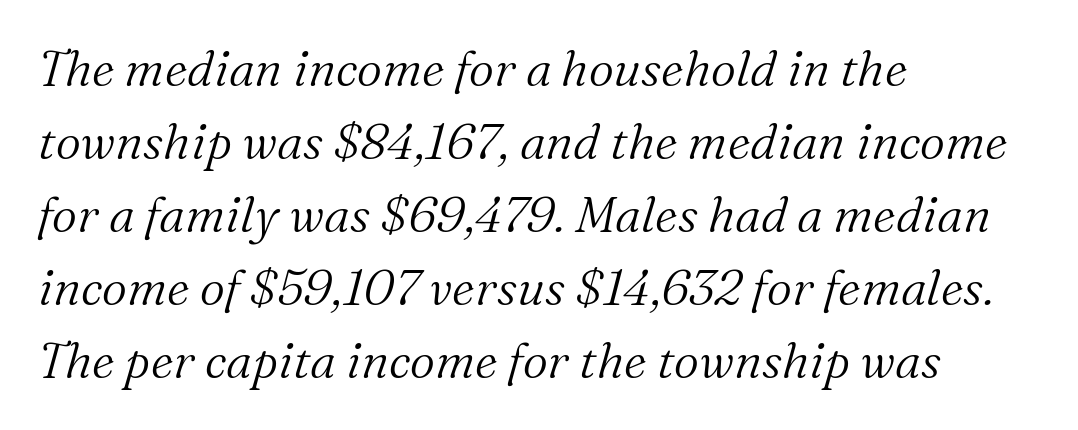
Q: Is the text bold? A: No.
Q: Is the text italic (slanted)? A: Yes, it leans right by about 16 degrees.
Q: Is the typeface a serif or a sans-serif typeface? A: Serif.
Q: Is the text underlined? A: No.
Q: How is the paragraph aligned? A: Left-aligned.
Q: Is the spacing between letters normal or unusually wide? A: Normal.
Q: Is the spacing between lines tight, normal or loose? A: Normal.
Q: Width (condensed, normal, or wide)? A: Normal.
Q: Stroke contrast? A: Medium.
Q: x-height? A: Medium.
Q: Monospaced? A: No.
